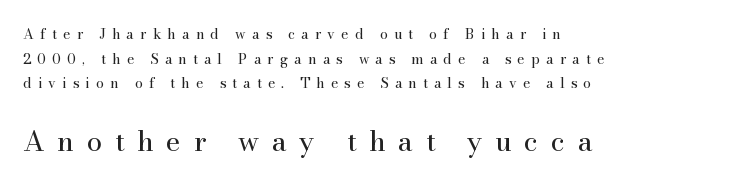
The image shows 28 px regular-weight serif type, upright; set left-aligned, line spacing 1.76x, unusually wide letter spacing (+0.45 em), not underlined; the second (bottom) block is 2.0x larger; high stroke contrast and a small x-height.
